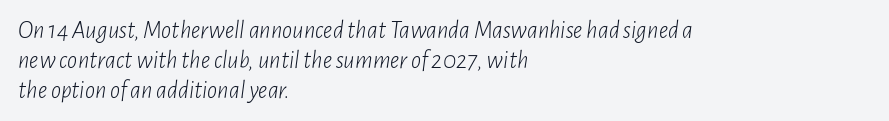
{"italic": "yes", "lean": "right", "slant_degrees": 7, "bold": "no", "underline": "no", "align": "left", "line_spacing_ratio": 1.2, "letter_spacing": "normal", "letter_spacing_em": 0.0, "glyph_px": 25}
